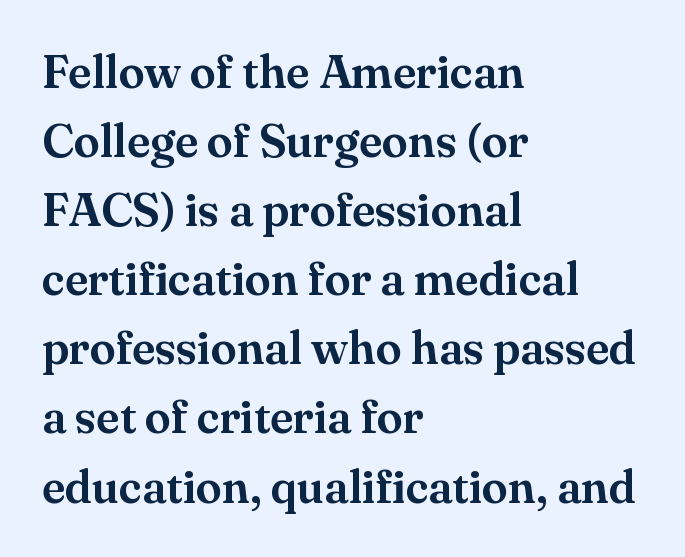
The image shows 47 px serif type, upright; set left-aligned, normal line spacing (1.47x), normal letter spacing, not underlined; medium stroke contrast and a small x-height.
